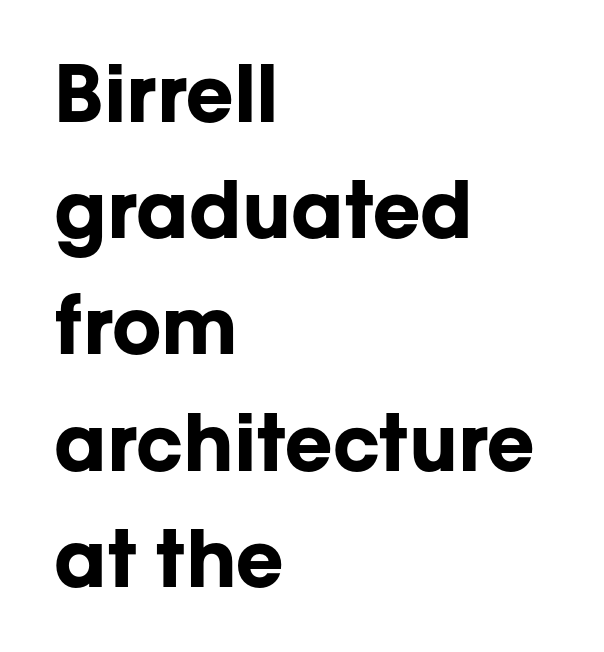
A dark, heavy texture on the line: the type is bold. The axis of the letterforms is exactly vertical. You can tell from the bare stems that sans-serif type was used. No extra tracking has been applied to these lines. Quick note: underline off. Compared with a centered layout, this one pins lines to the left instead.
